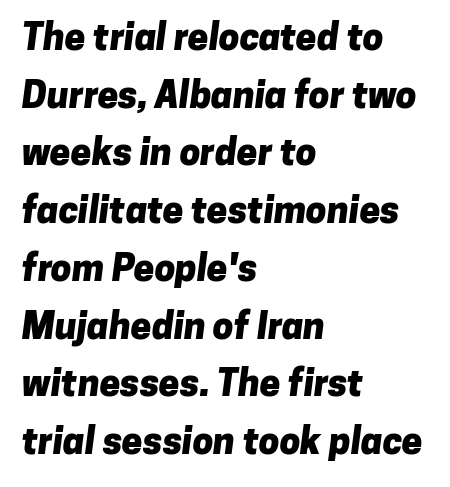
{"serif": "no", "bold": "yes", "weight": "heavy", "width": "normal", "stroke_contrast": "low", "x_height": "medium", "monospaced": "no", "underline": "no", "align": "left", "line_spacing": "normal", "line_spacing_ratio": 1.56, "letter_spacing": "normal", "letter_spacing_em": 0.0, "glyph_px": 37}
